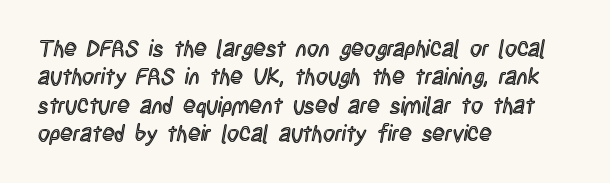
{"underline": "no", "align": "left", "line_spacing_ratio": 1.23, "letter_spacing": "normal", "letter_spacing_em": 0.0, "glyph_px": 23}
